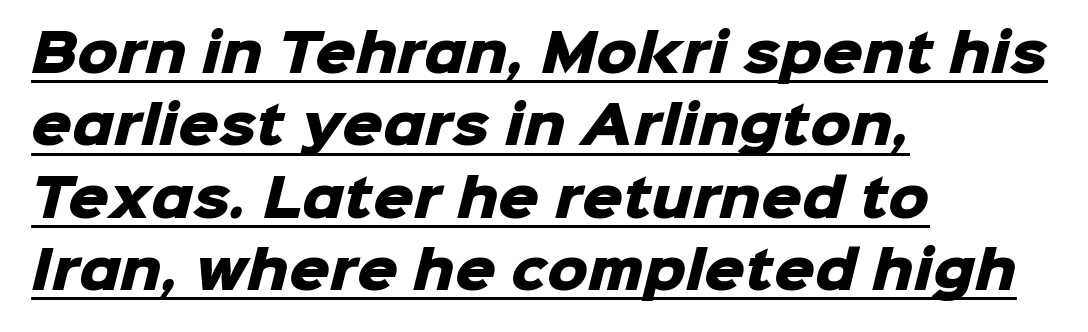
To sum up the face: it is a sans, with no serifs. Leading matches the norm, producing a regular column. This sample has the flowing, uneven cadence of proportional lettering. Each line of the rendering has a horizontal stroke beneath the glyphs. Strong, thick strokes mark this as bold type.
